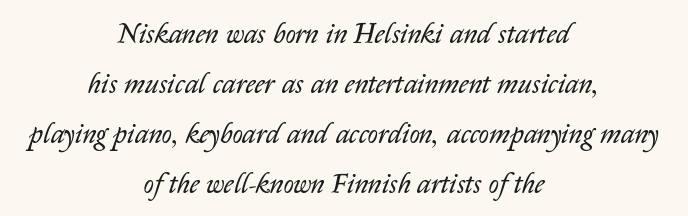
How are the letters spaced? Ordinarily, with no added tracking. Yep, that's italic — everything's leaning. These lines are rendered in a variable-pitch font. Nothing heavy about these letters — not bold at all. Clear beneath every line of the passage.
